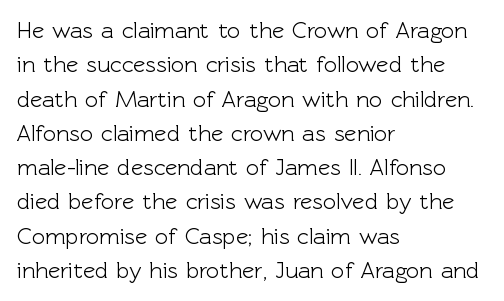
{"italic": "no", "underline": "no", "align": "left", "line_spacing": "normal", "line_spacing_ratio": 1.49, "letter_spacing": "normal", "letter_spacing_em": 0.0, "glyph_px": 23}
